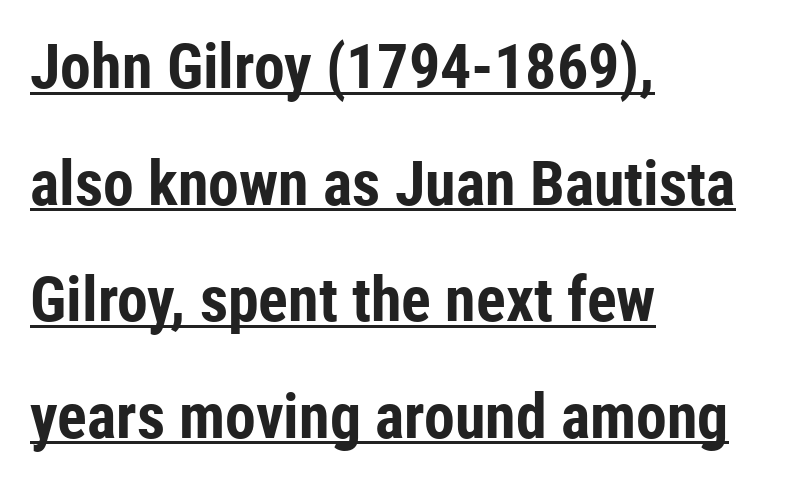
Compared with typical body copy, the letter spacing here is the same. Compared with a centered layout, this one pins lines to the left instead. Grotesque or geometric, the face here clearly has no serifs. In terms of posture, this sample is upright. Like a heading marked for emphasis, these lines bear an underscore.
